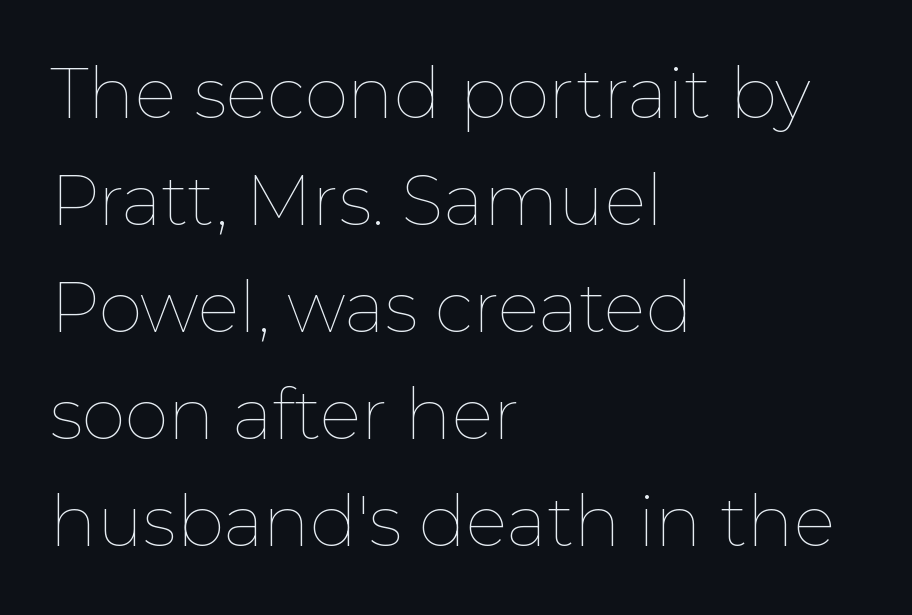
{"italic": "no", "bold": "no", "weight": "thin", "width": "normal", "stroke_contrast": "low", "x_height": "medium", "monospaced": "no", "underline": "no", "align": "left", "line_spacing": "normal", "line_spacing_ratio": 1.53, "letter_spacing": "normal", "letter_spacing_em": 0.0, "glyph_px": 70}
